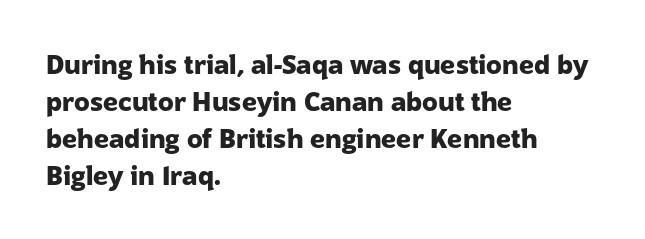
The image shows 26 px bold type, upright; set left-aligned, normal line spacing (1.42x), normal letter spacing, not underlined.
